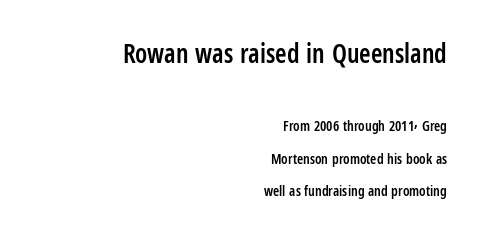
Compared with a flush-left layout, this one pins lines to the opposite, right side. A somewhat darkened texture: the type is semibold rather than bold. These lines stand farther apart than default settings would place them. In terms of letterspacing, this is plain default setting. Unmarked baselines from the first word to the last.
